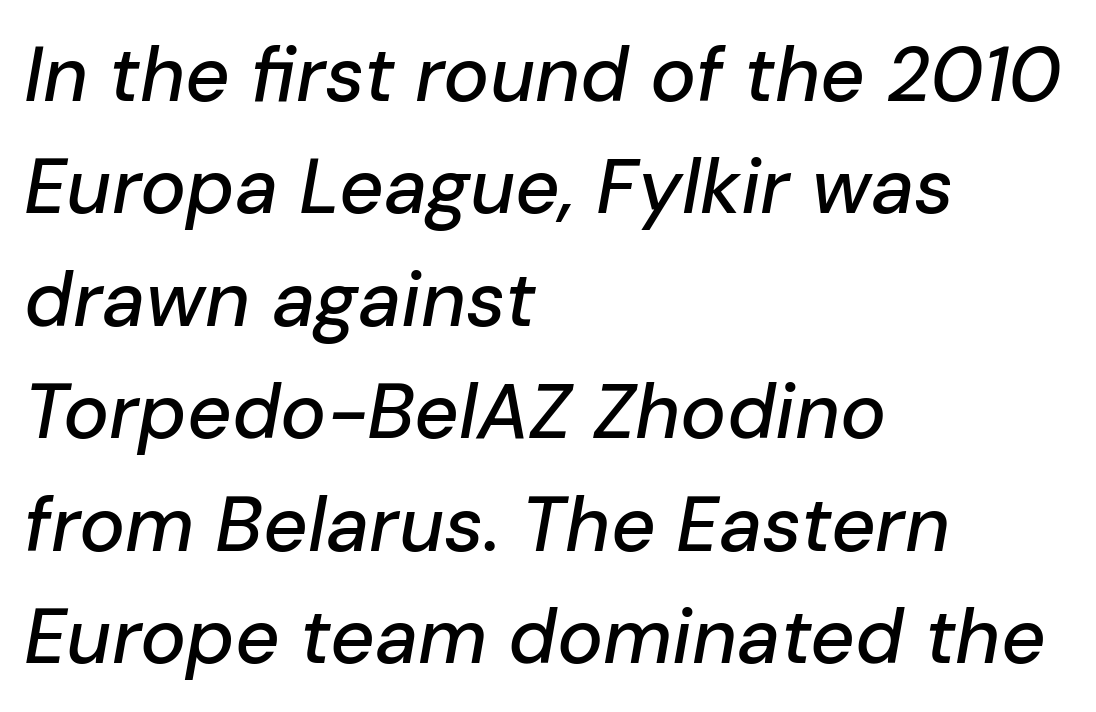
The image shows 77 px text type, italic (leaning right); set left-aligned, normal line spacing (1.46x), normal letter spacing, not underlined; low stroke contrast and a medium x-height.
